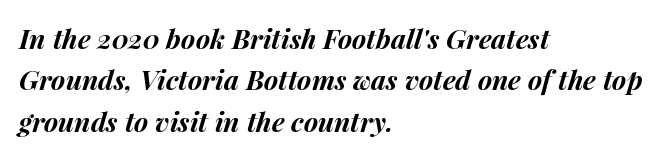
Q: Is the text bold? A: Yes.
Q: Is the text italic (slanted)? A: Yes, it leans right by about 15 degrees.
Q: Is the text underlined? A: No.
Q: How is the paragraph aligned? A: Left-aligned.
Q: Is the spacing between letters normal or unusually wide? A: Normal.
Q: Is the spacing between lines tight, normal or loose? A: Normal.
